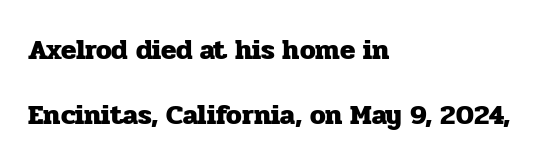
{"serif": "yes", "italic": "no", "bold": "yes", "weight": "heavy", "width": "normal", "stroke_contrast": "low", "x_height": "medium", "monospaced": "no", "underline": "no", "align": "left", "line_spacing": "loose", "line_spacing_ratio": 2.33, "letter_spacing": "normal", "letter_spacing_em": 0.0, "glyph_px": 28}
